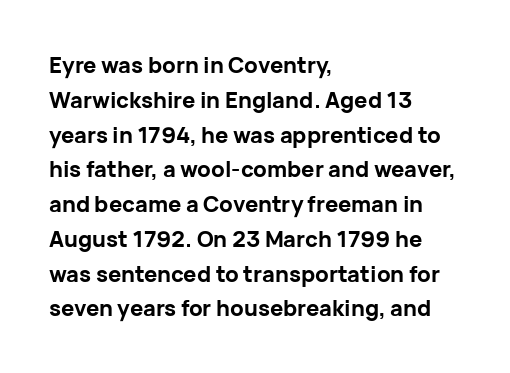
Q: Is the text bold? A: Yes.
Q: Is the text italic (slanted)? A: No, it is upright.
Q: Is the text underlined? A: No.
Q: How is the paragraph aligned? A: Left-aligned.
Q: Is the spacing between letters normal or unusually wide? A: Normal.
Q: Is the spacing between lines tight, normal or loose? A: Normal.
